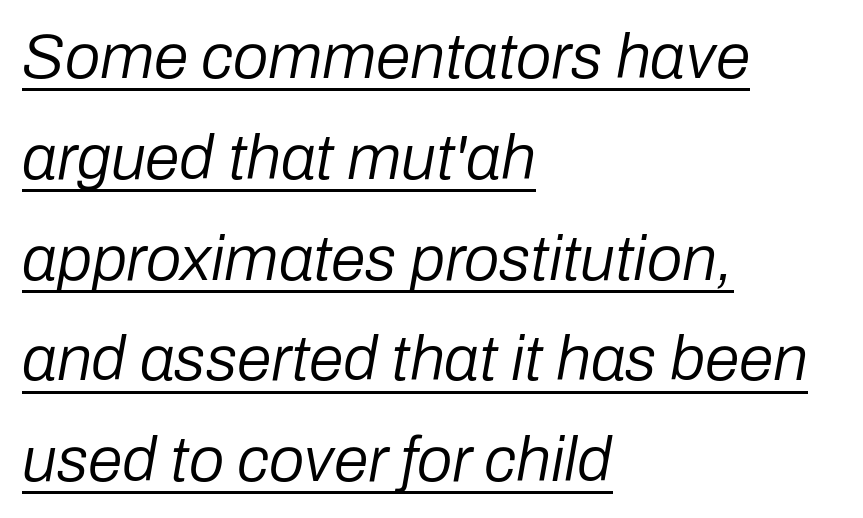
Q: Is the text bold? A: No.
Q: Is the text italic (slanted)? A: Yes, it leans right by about 10 degrees.
Q: Is the text underlined? A: Yes.
Q: How is the paragraph aligned? A: Left-aligned.
Q: Is the spacing between letters normal or unusually wide? A: Normal.
Q: Is the spacing between lines tight, normal or loose? A: Normal.
Q: Width (condensed, normal, or wide)? A: Normal.
Q: Stroke contrast? A: Low.
Q: x-height? A: Medium.
Q: Monospaced? A: No.
